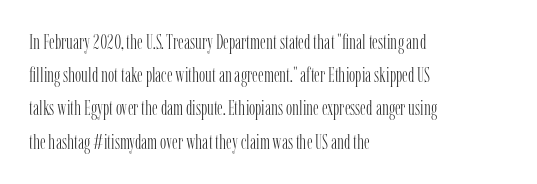
Q: Is the text bold? A: No.
Q: Is the text italic (slanted)? A: No, it is upright.
Q: Is the text underlined? A: No.
Q: How is the paragraph aligned? A: Left-aligned.
Q: Is the spacing between letters normal or unusually wide? A: Normal.
Q: Is the spacing between lines tight, normal or loose? A: Normal.
